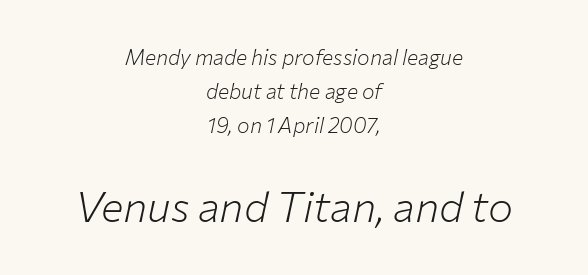
This is not heavy type; no bold has been used. The second block has been scaled up relative to the first. The font's italic variant was chosen for this text. Spacing verdict: proportional, widths tailored to each character.
